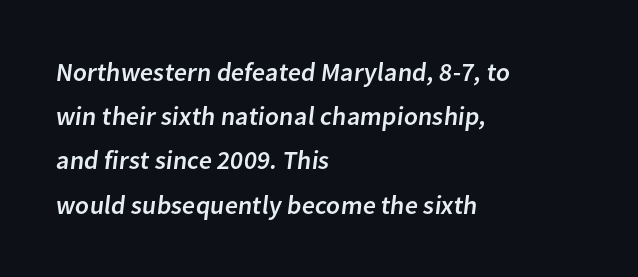
The image shows 26 px text type; set left-aligned, normal line spacing (1.7x), normal letter spacing, not underlined.
